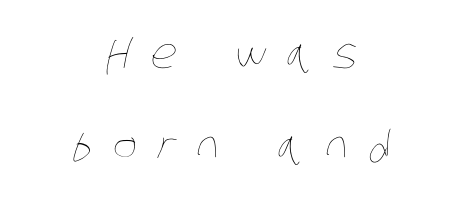
The image shows 41 px thin, condensed type; set centered, loose line spacing (2.24x), unusually wide letter spacing (+0.5 em), not underlined; low stroke contrast and a large x-height.
